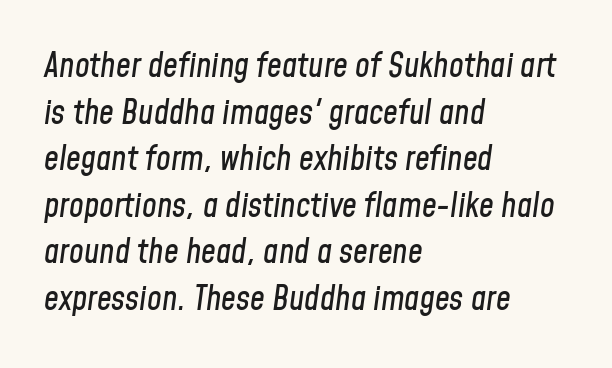
The image shows 33 px condensed type, italic (leaning right); set left-aligned, normal line spacing (1.41x), normal letter spacing, not underlined; low stroke contrast and a medium x-height.
